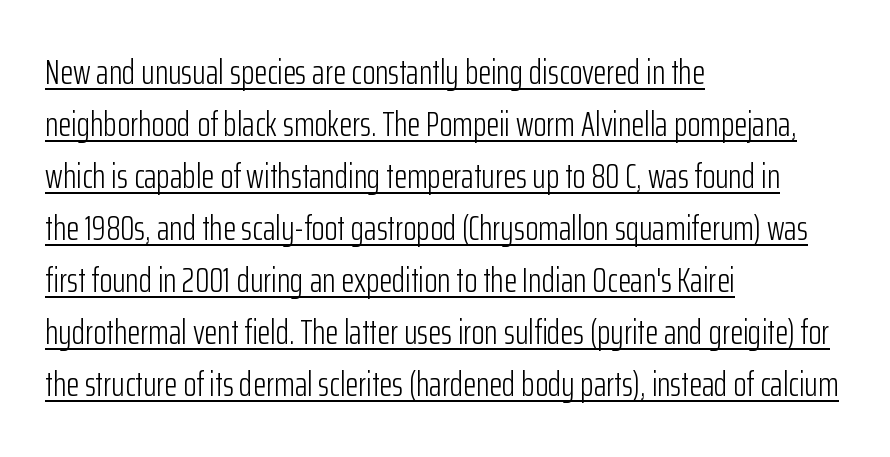
Characters follow at the spacing the type designer built in. Font category for this specimen: sans-serif. You could not count columns in this text — the font is proportionally spaced. A continuous stroke trails under the words, as in a hyperlink. A typesetter would mark this as roman, not italic. The text block is weighted toward the left margin, trailing off unevenly rightward.
